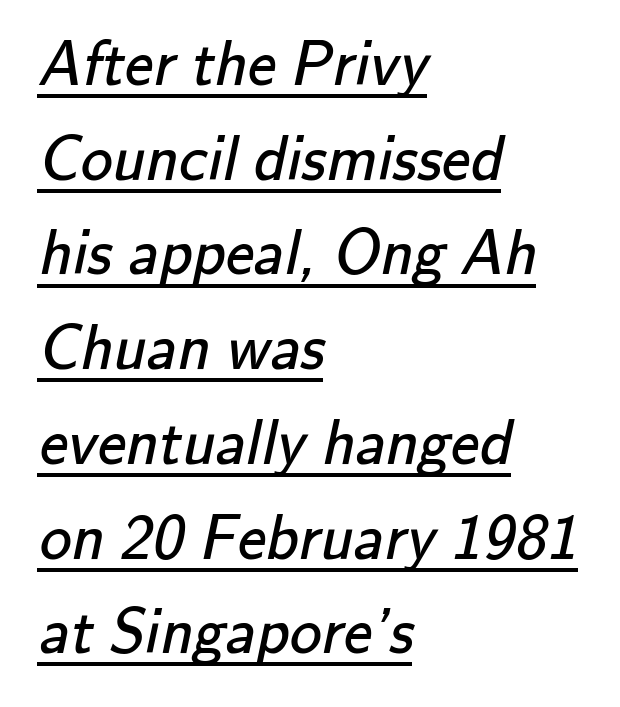
The image shows 64 px regular-weight sans-serif type; set left-aligned, normal line spacing (1.48x), normal letter spacing, underlined; low stroke contrast and a small x-height.
